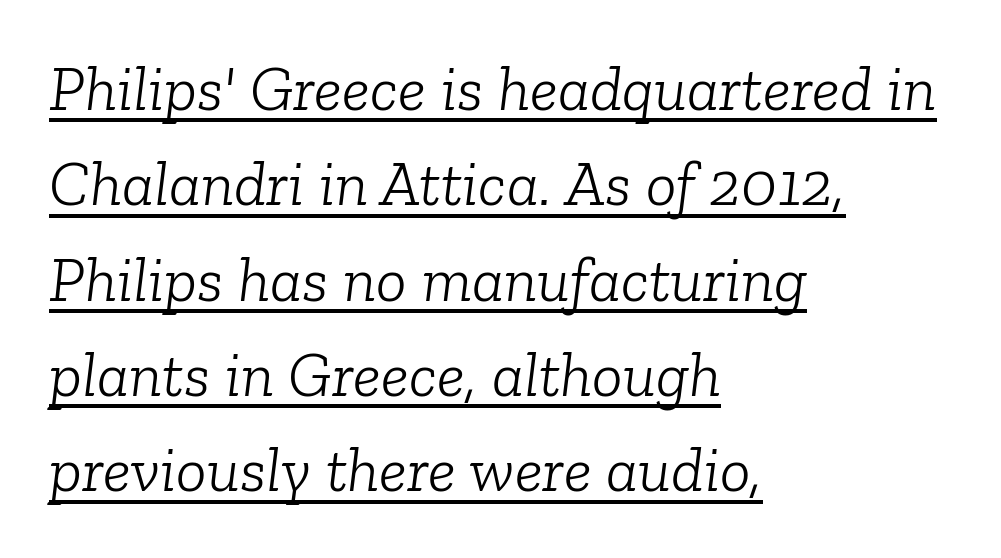
{"serif": "yes", "italic": "yes", "lean": "right", "slant_degrees": 6, "bold": "no", "weight": "light", "width": "normal", "stroke_contrast": "low", "x_height": "medium", "monospaced": "no", "underline": "yes", "align": "left", "line_spacing": "normal", "line_spacing_ratio": 1.49, "letter_spacing": "normal", "letter_spacing_em": 0.0, "glyph_px": 64}
